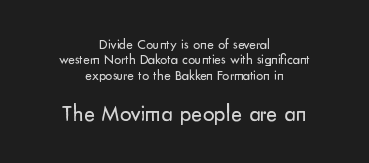
Q: Is the text bold? A: No.
Q: Is the text italic (slanted)? A: No, it is upright.
Q: Is the text underlined? A: No.
Q: How is the paragraph aligned? A: Centered.
Q: Is the spacing between letters normal or unusually wide? A: Normal.
Q: Is the spacing between lines tight, normal or loose? A: Tight.
Q: Which block of text is set in a larger size, the first (top) or the second (bottom)? A: The second (bottom) one.
